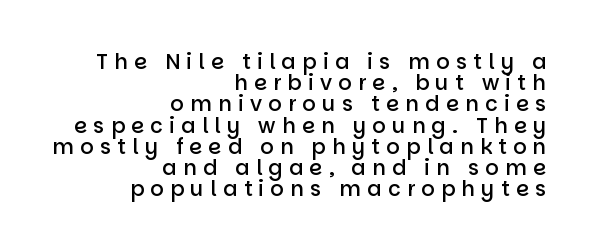
{"italic": "no", "bold": "semi", "underline": "no", "align": "right", "line_spacing": "tight", "line_spacing_ratio": 1.01, "letter_spacing": "wide", "letter_spacing_em": 0.3, "glyph_px": 21}
